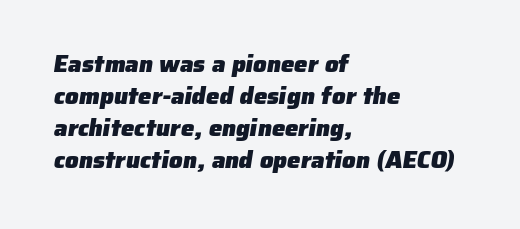
Each glyph is drawn with heavy, bold strokes. Compared with typical body copy, the letter spacing here is the same. Regarding leading, the lines here are spaced in the standard way. Where is the straight margin? On the left. Descenders hang freely into open space.
